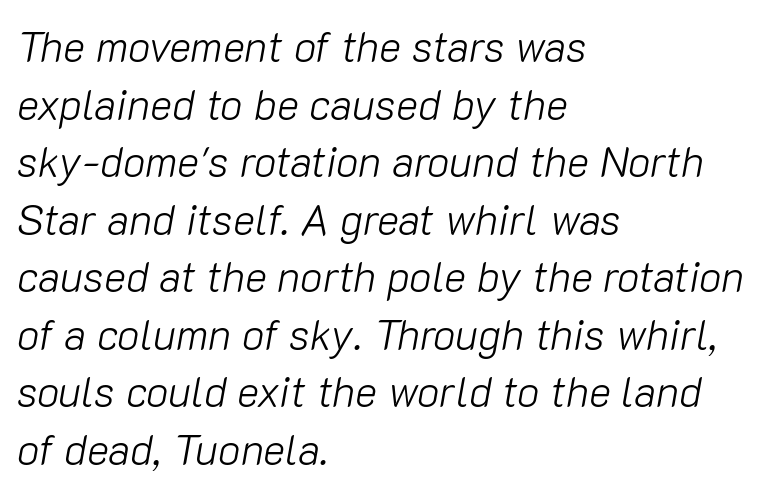
The image shows 42 px light type, italic (leaning right); set left-aligned, normal line spacing (1.37x), normal letter spacing, not underlined; low stroke contrast and a medium x-height.
